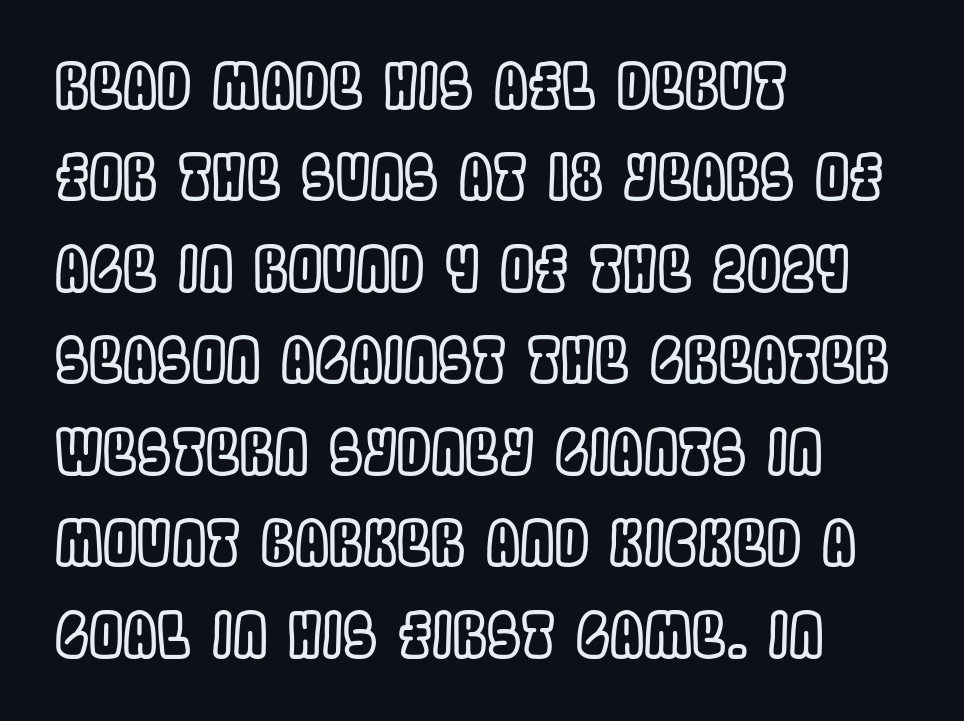
The letters stand upright; this is a roman face. Caption: multi-line text, flush left, ragged right. Spacing verdict: proportional, widths tailored to each character. Whoever set this chose a conventional vertical rhythm. This rendering leaves character spacing at its baseline value. Rule under the text: the space is simply empty.
